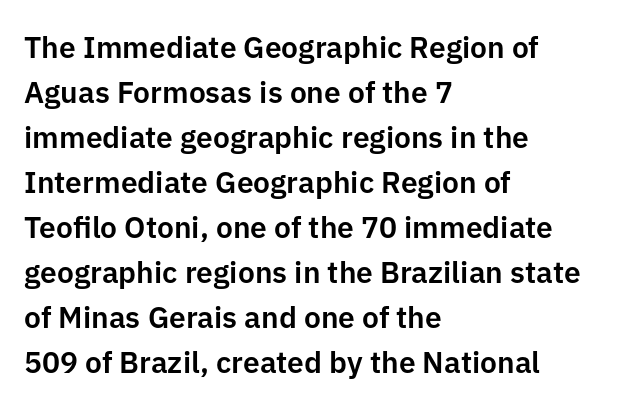
{"serif": "no", "italic": "no", "width": "normal", "stroke_contrast": "low", "x_height": "medium", "monospaced": "no", "underline": "no", "align": "left", "line_spacing": "normal", "line_spacing_ratio": 1.5, "letter_spacing": "normal", "letter_spacing_em": 0.0, "glyph_px": 30}
